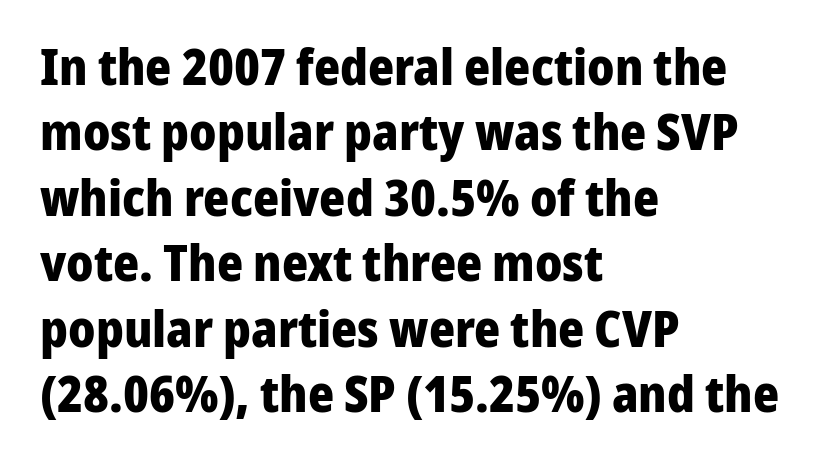
{"serif": "no", "italic": "no", "bold": "yes", "weight": "heavy", "width": "normal", "stroke_contrast": "low", "x_height": "medium", "monospaced": "no", "underline": "no", "align": "left", "line_spacing": "normal", "line_spacing_ratio": 1.31, "letter_spacing": "normal", "letter_spacing_em": 0.0, "glyph_px": 50}
